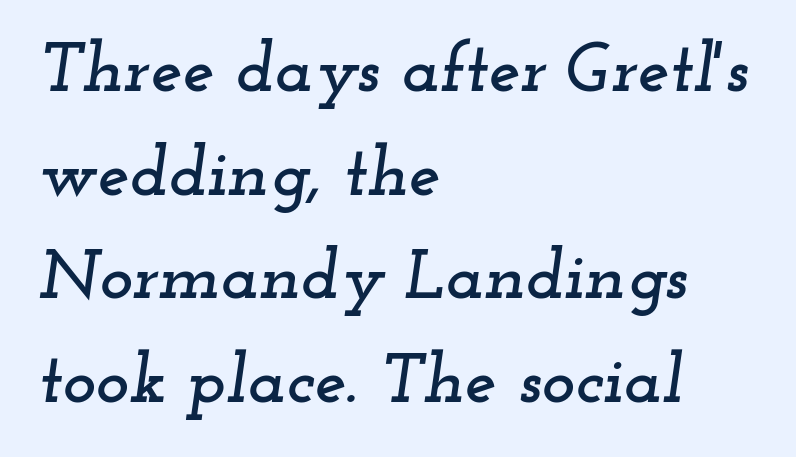
Letter spacing: default. These lines stack with their left ends in a neat column. This sample uses a serif face. Each letter keeps its own natural width here, so spacing adapts to shape. How would I describe the line gaps? Plain and ordinary. The axis of the letterforms is tilted away from vertical.
